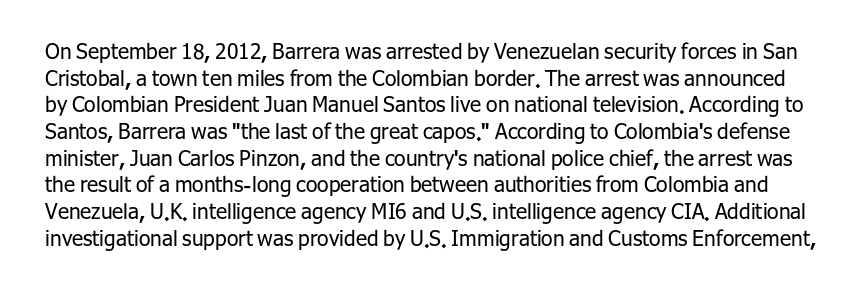
No heavy texture on the line: the type isn't bold. Just letters on the line, the space beneath them empty. The letterforms sit shoulder to shoulder at normal distance. The letters stand upright; this is a roman face. Compared with typical paragraphs, the rows here are spaced about the same.
